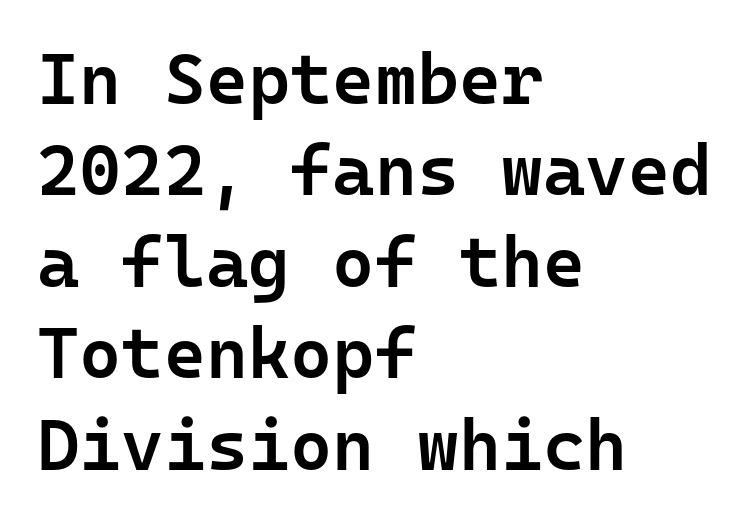
Q: Is the text bold? A: Semi-bold.
Q: Is the text italic (slanted)? A: No, it is upright.
Q: Is the typeface a serif or a sans-serif typeface? A: Sans-serif.
Q: Is the text underlined? A: No.
Q: How is the paragraph aligned? A: Left-aligned.
Q: Is the spacing between letters normal or unusually wide? A: Normal.
Q: Is the spacing between lines tight, normal or loose? A: Normal.
Q: Width (condensed, normal, or wide)? A: Normal.
Q: Stroke contrast? A: Low.
Q: x-height? A: Medium.
Q: Monospaced? A: Yes.
